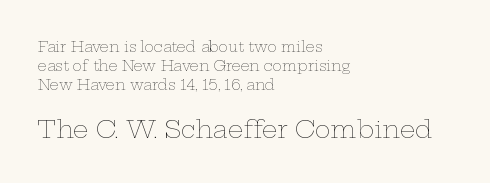
The image shows 24 px text type, upright; set left-aligned, normal line spacing (1.35x), normal letter spacing, not underlined; the second (bottom) block is 1.71x larger.
